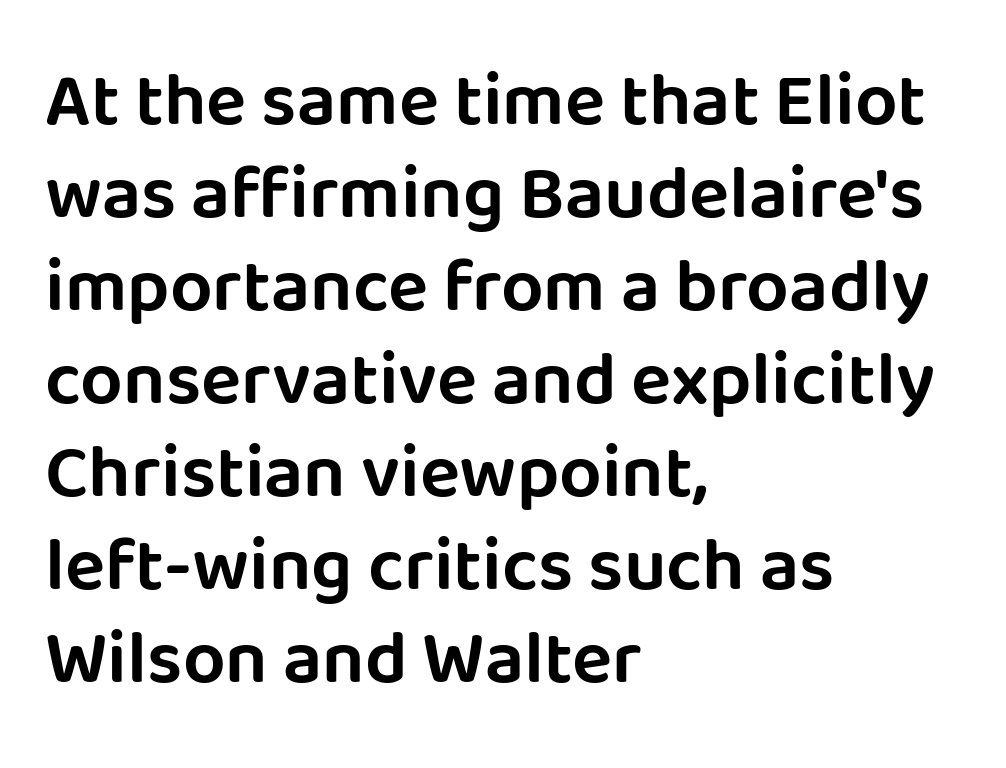
{"serif": "no", "italic": "no", "width": "normal", "stroke_contrast": "low", "x_height": "large", "monospaced": "no", "underline": "no", "align": "left", "line_spacing_ratio": 1.24, "letter_spacing": "normal", "letter_spacing_em": 0.0, "glyph_px": 75}
